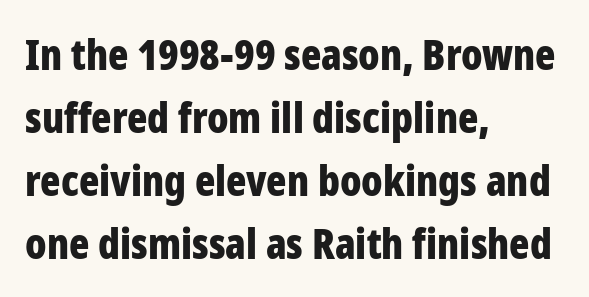
The image shows 42 px bold, condensed sans-serif type, upright; set left-aligned, normal line spacing (1.5x), normal letter spacing, not underlined; low stroke contrast and a medium x-height.
